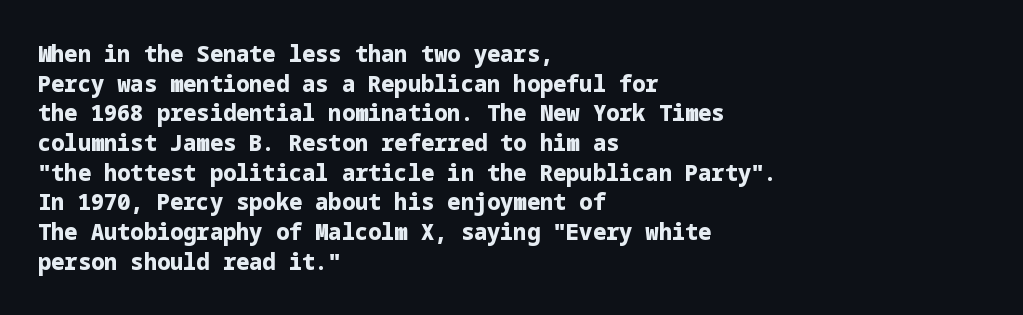
Caption: standard tracking, unaltered. Bold? Absolutely — the strokes are thick and heavy. Where is the straight margin? On the left. The line-height multiplier appears to be the usual default. Underlining? Definitely not there. Upright lettering throughout.
